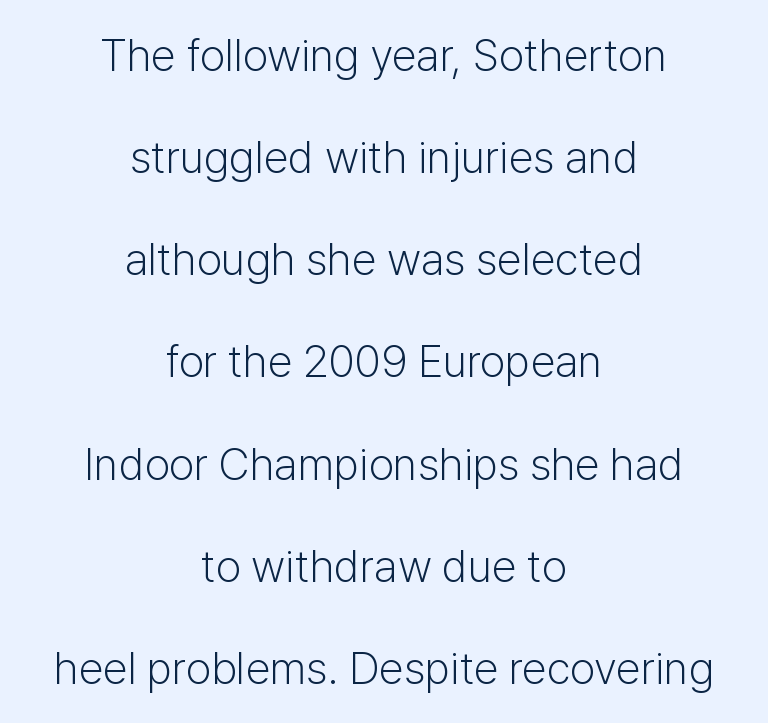
{"serif": "no", "italic": "no", "bold": "no", "weight": "light", "width": "normal", "stroke_contrast": "low", "x_height": "medium", "monospaced": "no", "underline": "no", "align": "center", "line_spacing": "loose", "line_spacing_ratio": 2.27, "letter_spacing": "normal", "letter_spacing_em": 0.0, "glyph_px": 45}
